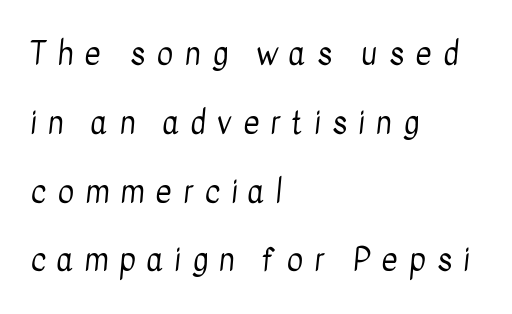
{"serif": "no", "bold": "no", "weight": "regular", "width": "condensed", "stroke_contrast": "low", "x_height": "medium", "monospaced": "no", "underline": "no", "align": "left", "line_spacing": "loose", "line_spacing_ratio": 2.22, "letter_spacing": "wide", "letter_spacing_em": 0.36, "glyph_px": 31}
